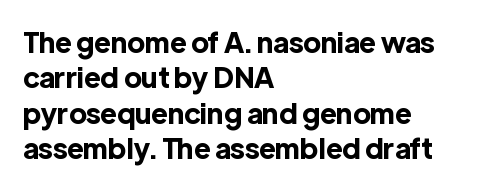
Q: Is the text bold? A: Yes.
Q: Is the text italic (slanted)? A: No, it is upright.
Q: Is the typeface a serif or a sans-serif typeface? A: Sans-serif.
Q: Is the text underlined? A: No.
Q: How is the paragraph aligned? A: Left-aligned.
Q: Is the spacing between letters normal or unusually wide? A: Normal.
Q: Is the spacing between lines tight, normal or loose? A: Normal.
Q: Width (condensed, normal, or wide)? A: Normal.
Q: x-height? A: Medium.
Q: Monospaced? A: No.
